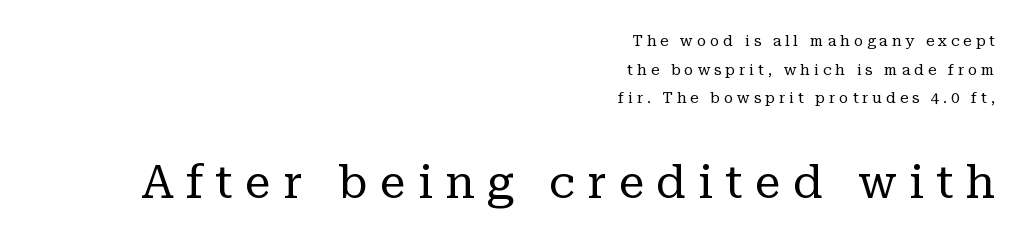
The image shows 46 px regular-weight serif type, upright; set right-aligned, loose line spacing (1.91x), unusually wide letter spacing (+0.27 em), not underlined; the second (bottom) block is 3.07x larger; low stroke contrast and a medium x-height.
